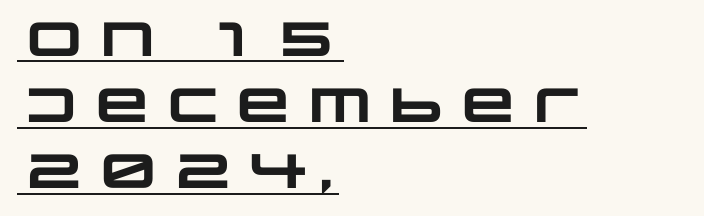
Q: Is the text bold? A: Yes.
Q: Is the typeface a serif or a sans-serif typeface? A: Sans-serif.
Q: Is the text underlined? A: Yes.
Q: How is the paragraph aligned? A: Left-aligned.
Q: Is the spacing between letters normal or unusually wide? A: Normal.
Q: Is the spacing between lines tight, normal or loose? A: Normal.
Q: Width (condensed, normal, or wide)? A: Wide.
Q: Stroke contrast? A: Low.
Q: x-height? A: Large.
Q: Monospaced? A: No.
